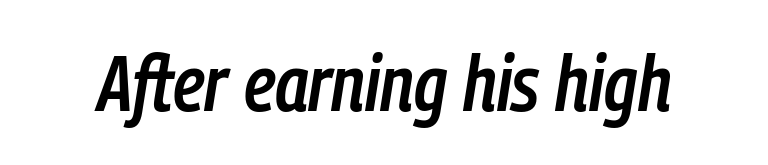
{"italic": "yes", "lean": "right", "slant_degrees": 9, "bold": "semi", "weight": "semibold", "width": "condensed", "stroke_contrast": "low", "x_height": "medium", "monospaced": "no", "underline": "no", "letter_spacing": "normal", "letter_spacing_em": 0.0, "glyph_px": 77}
